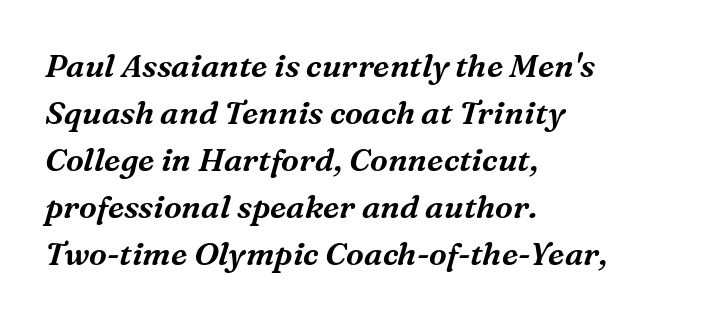
The image shows 32 px serif type, italic (leaning right); set left-aligned, normal line spacing (1.47x), normal letter spacing, not underlined; medium stroke contrast and a medium x-height.
